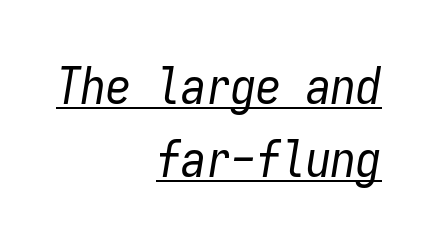
{"italic": "yes", "lean": "right", "slant_degrees": 9, "bold": "no", "weight": "regular", "width": "condensed", "stroke_contrast": "low", "x_height": "medium", "monospaced": "yes", "underline": "yes", "align": "right", "line_spacing": "normal", "line_spacing_ratio": 1.46, "letter_spacing": "normal", "letter_spacing_em": 0.0, "glyph_px": 50}
